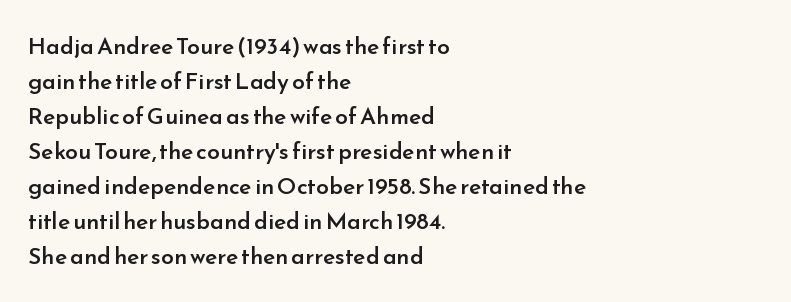
The image shows 23 px text type, upright; set left-aligned, normal line spacing (1.52x), normal letter spacing, not underlined.
